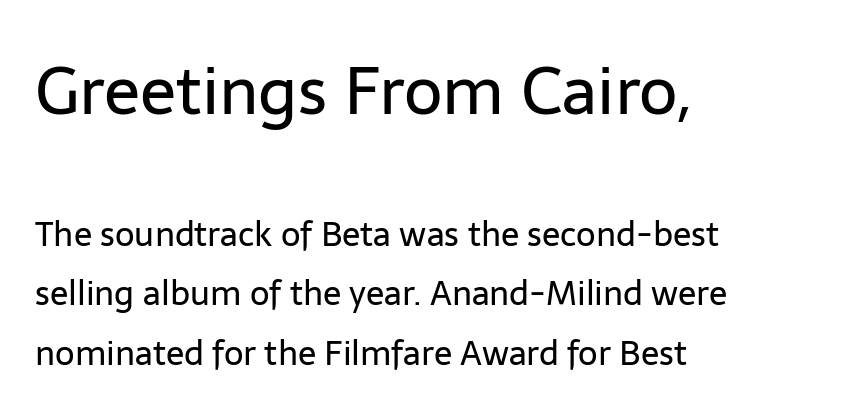
{"serif": "no", "italic": "no", "bold": "no", "weight": "regular", "width": "normal", "stroke_contrast": "low", "x_height": "medium", "monospaced": "no", "underline": "no", "align": "left", "line_spacing_ratio": 1.75, "letter_spacing": "normal", "letter_spacing_em": 0.0, "larger_block": "first", "size_ratio": 1.97, "glyph_px": 67}
